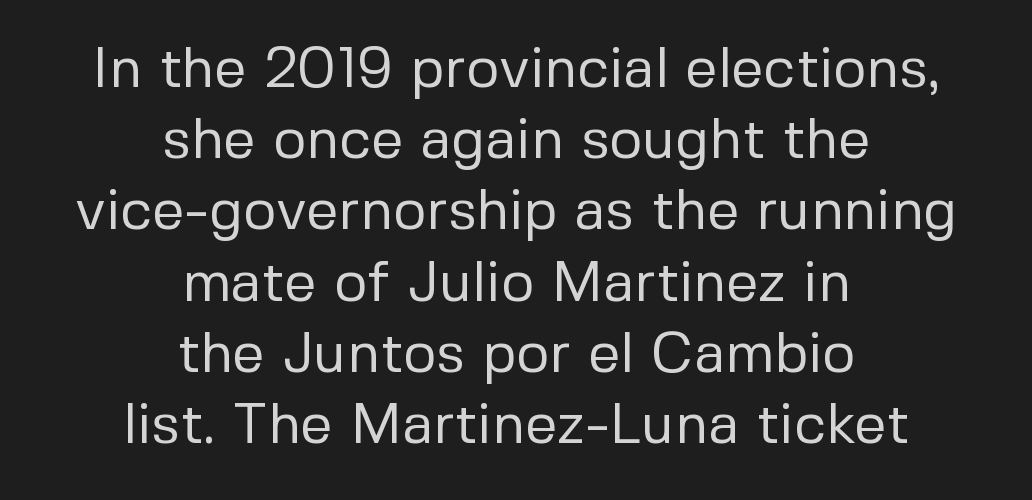
Typeset on center — no edge is straight. These lines sit exactly where default settings would place them. Character widths vary here, with narrow letters taking less room than wide ones. Anything drawn beneath the words? Only blank space. Quick note: not italic, upright.
